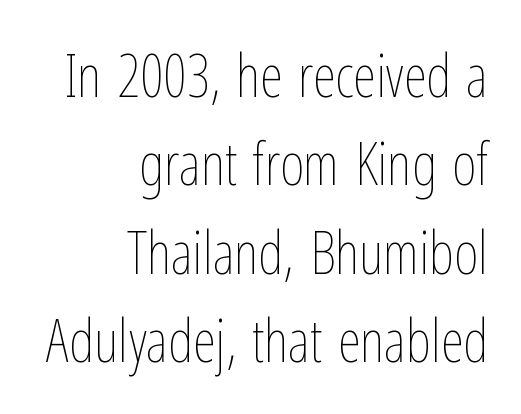
{"italic": "no", "bold": "no", "weight": "thin", "width": "condensed", "stroke_contrast": "low", "x_height": "medium", "monospaced": "no", "underline": "no", "align": "right", "line_spacing": "normal", "line_spacing_ratio": 1.5, "letter_spacing": "normal", "letter_spacing_em": 0.0, "glyph_px": 59}
